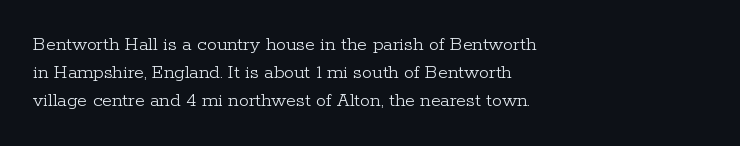
Nothing heavy about these letters — not bold at all. Compared with a centered layout, this one pins lines to the left instead. Spacing between characters is what you'd get straight out of the box. Posture: vertical. Anything drawn beneath the words? Only blank space.
